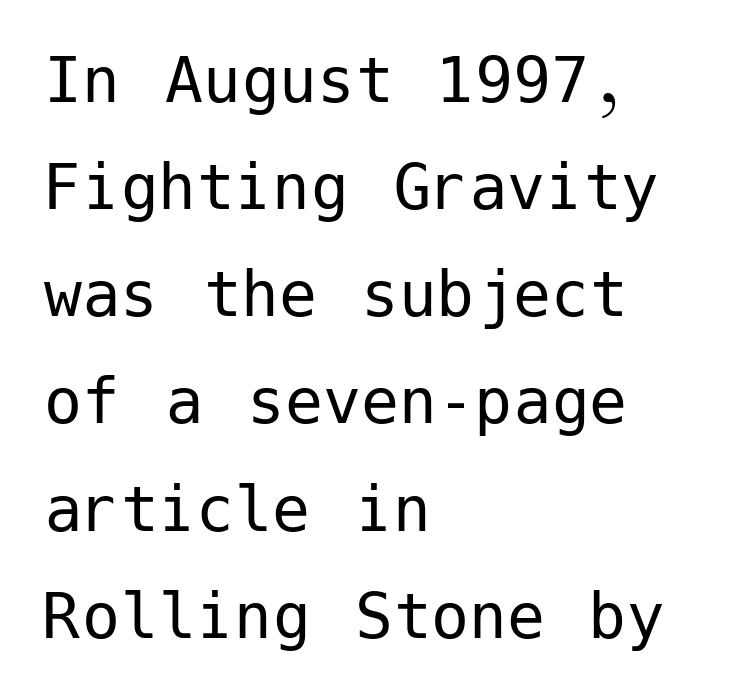
In terms of letterform style, serifs are entirely absent. Has an underline been added? It has not. If you measured baseline to baseline, you'd find a middling distance. Caption: multi-line text, flush left, ragged right. A quiet, ordinary-to-light weight characterises the typeface. A typesetter would call this zero additional tracking.
